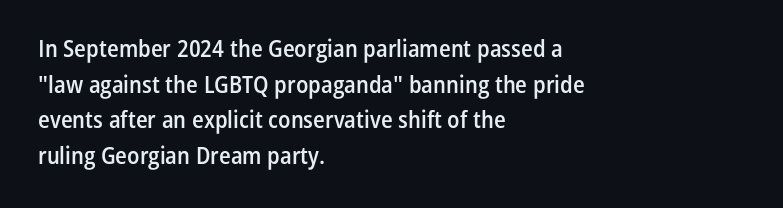
A semibold gives these letters moderate extra thickness, short of bold. Line spacing here is normal. Short note: letters normally spaced. Designer's note — italics off, roman on. A clean baseline with only descenders dipping below it. Line beginnings align vertically; line endings do not.
